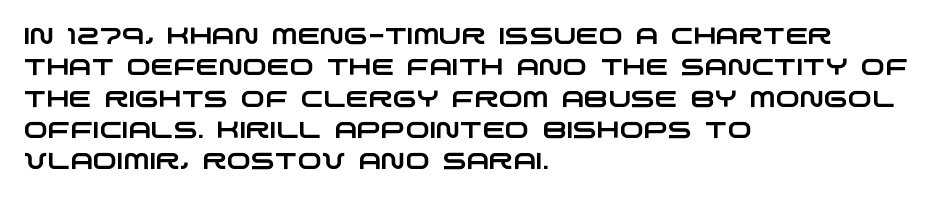
{"underline": "no", "align": "left", "line_spacing": "normal", "line_spacing_ratio": 1.36, "letter_spacing": "normal", "letter_spacing_em": 0.0, "glyph_px": 23}
